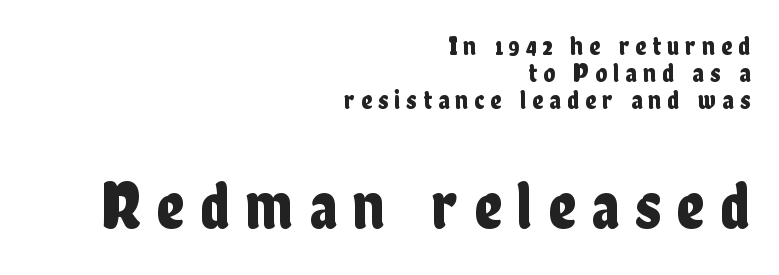
{"serif": "no", "italic": "no", "width": "condensed", "stroke_contrast": "low", "x_height": "medium", "monospaced": "no", "underline": "no", "align": "right", "line_spacing": "tight", "line_spacing_ratio": 1.0, "letter_spacing": "wide", "letter_spacing_em": 0.23, "larger_block": "second", "size_ratio": 2.52, "glyph_px": 68}
